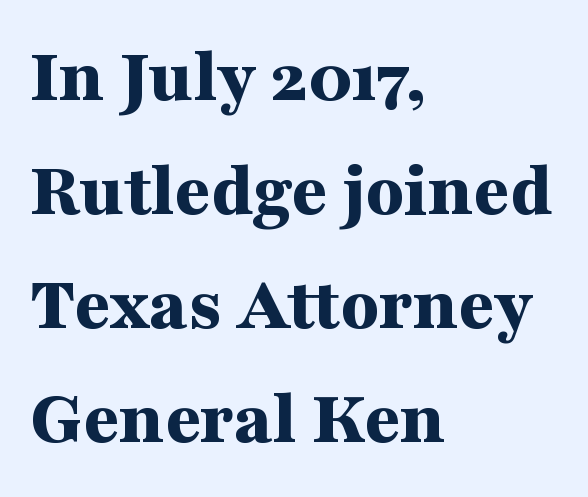
Q: Is the text bold? A: Yes.
Q: Is the text italic (slanted)? A: No, it is upright.
Q: Is the typeface a serif or a sans-serif typeface? A: Serif.
Q: Is the text underlined? A: No.
Q: How is the paragraph aligned? A: Left-aligned.
Q: Is the spacing between letters normal or unusually wide? A: Normal.
Q: Is the spacing between lines tight, normal or loose? A: Normal.
Q: Width (condensed, normal, or wide)? A: Wide.
Q: Stroke contrast? A: Medium.
Q: x-height? A: Medium.
Q: Monospaced? A: No.
